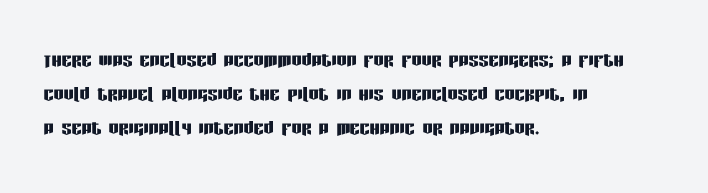
Q: Is the text italic (slanted)? A: No, it is upright.
Q: Is the text underlined? A: No.
Q: How is the paragraph aligned? A: Left-aligned.
Q: Is the spacing between letters normal or unusually wide? A: Normal.
Q: Is the spacing between lines tight, normal or loose? A: Normal.
